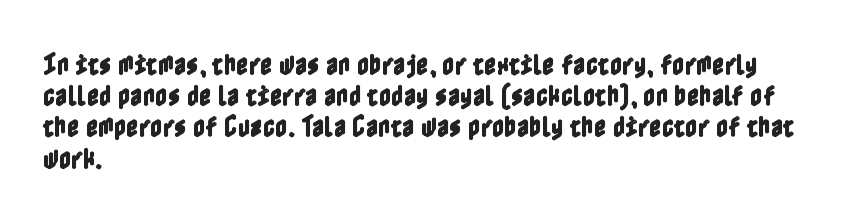
The image shows 24 px text type, upright; set left-aligned, normal line spacing (1.3x), normal letter spacing, not underlined.
